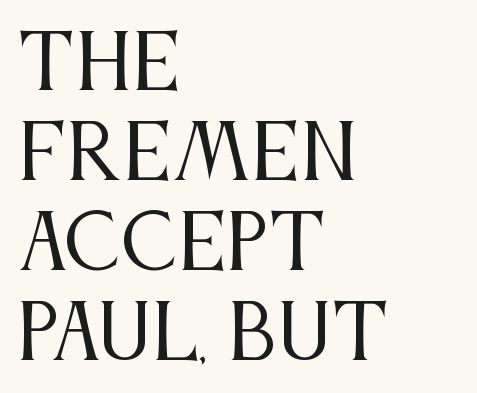
{"serif": "yes", "italic": "no", "bold": "no", "weight": "regular", "width": "condensed", "stroke_contrast": "medium", "x_height": "large", "monospaced": "no", "underline": "no", "align": "left", "line_spacing_ratio": 1.2, "letter_spacing": "normal", "letter_spacing_em": 0.0, "glyph_px": 75}
